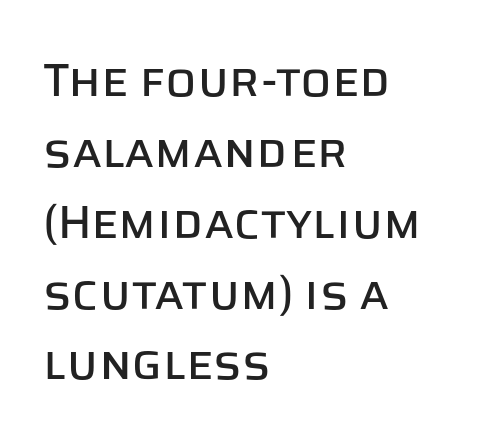
A bare baseline throughout the passage. The font family rendered here belongs to the sans-serif group. Line spacing here is normal. You could not count columns in this text — the font is proportionally spaced. It's the straight-up-and-down kind of type.
